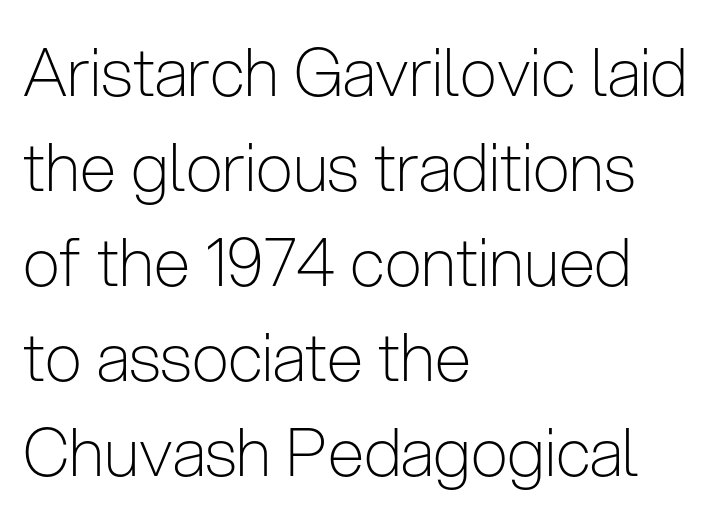
{"serif": "no", "italic": "no", "bold": "no", "weight": "light", "width": "condensed", "stroke_contrast": "low", "x_height": "medium", "monospaced": "no", "underline": "no", "align": "left", "line_spacing": "normal", "line_spacing_ratio": 1.44, "letter_spacing": "normal", "letter_spacing_em": 0.0, "glyph_px": 66}
